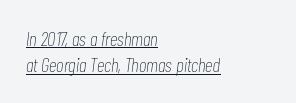
The strokes carry an ordinary text weight at most. Compared with a centered layout, this one pins lines to the left instead. In terms of posture, this sample is oblique. A rule runs beneath these lines of type. Each new line begins a customary step beneath the previous one.
